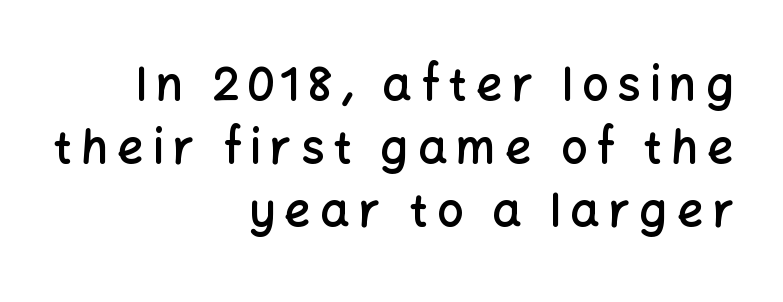
{"serif": "no", "italic": "no", "bold": "semi", "weight": "semibold", "width": "normal", "stroke_contrast": "low", "x_height": "medium", "monospaced": "no", "underline": "no", "align": "right", "line_spacing": "normal", "line_spacing_ratio": 1.37, "letter_spacing": "wide", "letter_spacing_em": 0.2, "glyph_px": 46}
